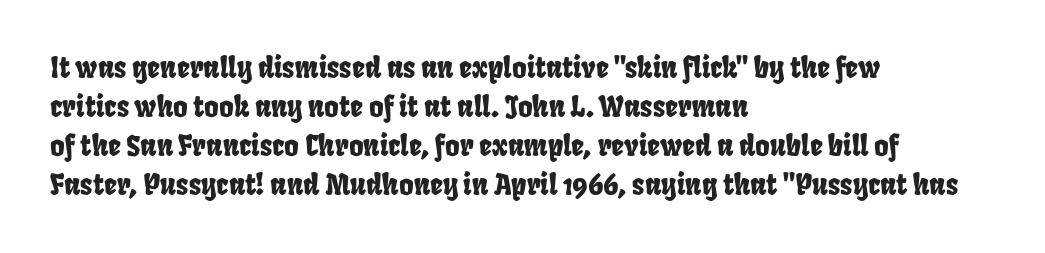
Q: Is the typeface a serif or a sans-serif typeface? A: Sans-serif.
Q: Is the text underlined? A: No.
Q: How is the paragraph aligned? A: Left-aligned.
Q: Is the spacing between letters normal or unusually wide? A: Normal.
Q: Is the spacing between lines tight, normal or loose? A: Normal.
Q: Width (condensed, normal, or wide)? A: Condensed.
Q: Stroke contrast? A: Low.
Q: x-height? A: Large.
Q: Monospaced? A: No.
